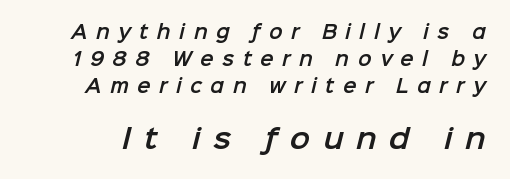
{"underline": "no", "line_spacing": "normal", "line_spacing_ratio": 1.5, "letter_spacing": "wide", "letter_spacing_em": 0.47, "larger_block": "second", "size_ratio": 1.5, "glyph_px": 27}
